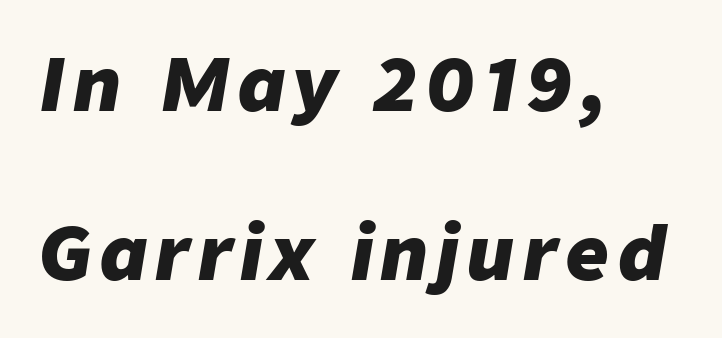
Q: Is the text bold? A: Yes.
Q: Is the text italic (slanted)? A: Yes, it leans right by about 9 degrees.
Q: Is the text underlined? A: No.
Q: How is the paragraph aligned? A: Left-aligned.
Q: Is the spacing between lines tight, normal or loose? A: Loose.
Q: Width (condensed, normal, or wide)? A: Normal.
Q: Stroke contrast? A: Low.
Q: x-height? A: Medium.
Q: Monospaced? A: No.
